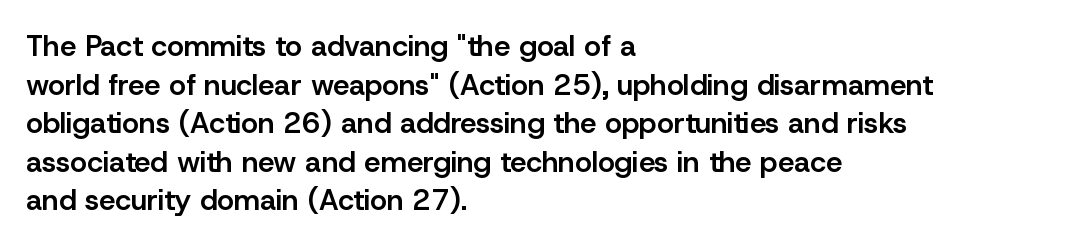
Posture: straight, roman, zero tilt. Quick note: underline off. Line starts are locked; line ends wander. Caption: standard tracking, unaltered.
